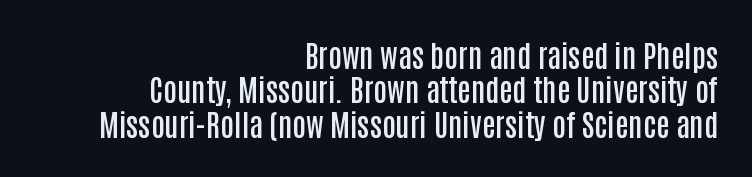
The image shows 30 px semibold, condensed sans-serif type, upright; set right-aligned, tight line spacing (1.15x), normal letter spacing, not underlined; low stroke contrast and a large x-height.
